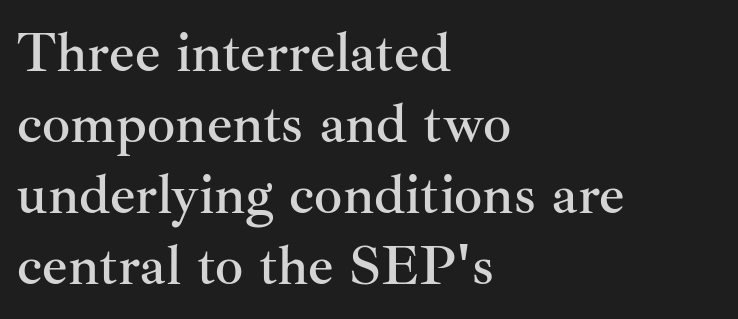
The image shows 56 px serif type, upright; set left-aligned, normal line spacing (1.27x), normal letter spacing, not underlined; medium stroke contrast and a small x-height.
